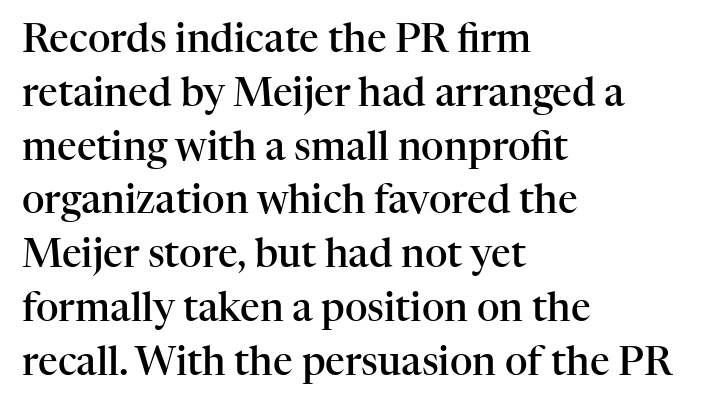
Q: Is the text bold? A: Semi-bold.
Q: Is the text italic (slanted)? A: No, it is upright.
Q: Is the typeface a serif or a sans-serif typeface? A: Serif.
Q: Is the text underlined? A: No.
Q: How is the paragraph aligned? A: Left-aligned.
Q: Is the spacing between letters normal or unusually wide? A: Normal.
Q: Is the spacing between lines tight, normal or loose? A: Normal.
Q: Width (condensed, normal, or wide)? A: Normal.
Q: Stroke contrast? A: High.
Q: x-height? A: Medium.
Q: Monospaced? A: No.
